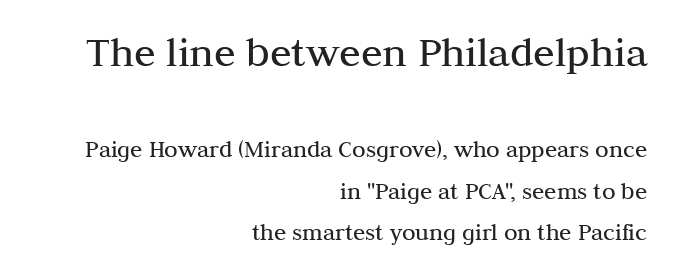
{"serif": "yes", "italic": "no", "bold": "no", "weight": "regular", "width": "normal", "stroke_contrast": "medium", "x_height": "medium", "monospaced": "no", "underline": "no", "align": "right", "line_spacing": "normal", "line_spacing_ratio": 1.66, "letter_spacing": "normal", "letter_spacing_em": 0.0, "larger_block": "first", "size_ratio": 1.76, "glyph_px": 44}
